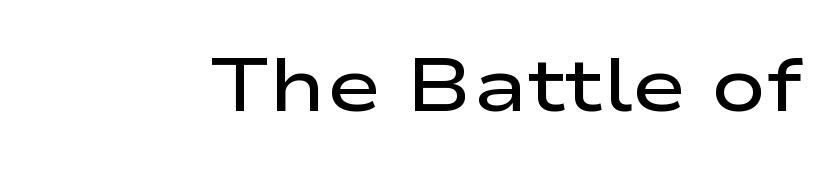
{"serif": "no", "italic": "no", "bold": "semi", "weight": "semibold", "width": "wide", "stroke_contrast": "low", "x_height": "medium", "monospaced": "no", "underline": "no", "letter_spacing": "normal", "letter_spacing_em": 0.0, "glyph_px": 74}
